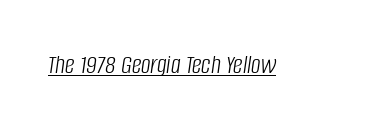
Q: Is the text bold? A: No.
Q: Is the text italic (slanted)? A: Yes, it leans right by about 8 degrees.
Q: Is the text underlined? A: Yes.
Q: Is the spacing between letters normal or unusually wide? A: Normal.
